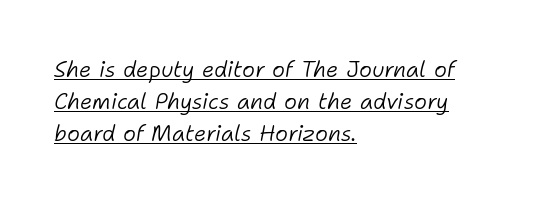
Q: Is the text bold? A: No.
Q: Is the text italic (slanted)? A: Yes, it leans right by about 11 degrees.
Q: Is the text underlined? A: Yes.
Q: How is the paragraph aligned? A: Left-aligned.
Q: Is the spacing between letters normal or unusually wide? A: Normal.
Q: Is the spacing between lines tight, normal or loose? A: Normal.
